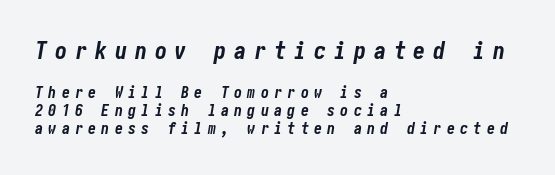
{"italic": "yes", "lean": "right", "slant_degrees": 10, "bold": "yes", "underline": "no", "align": "left", "line_spacing": "tight", "line_spacing_ratio": 1.14, "letter_spacing": "wide", "letter_spacing_em": 0.33, "larger_block": "first", "size_ratio": 1.5, "glyph_px": 24}
